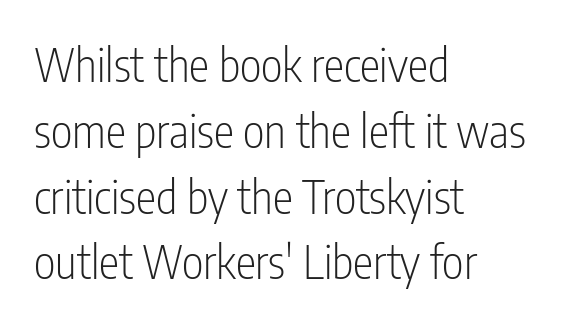
The image shows 46 px light, condensed sans-serif type, upright; set left-aligned, normal line spacing (1.43x), normal letter spacing, not underlined; low stroke contrast and a medium x-height.
